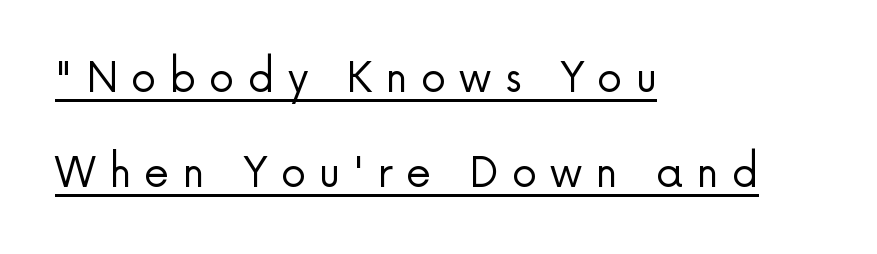
{"serif": "no", "italic": "no", "bold": "no", "weight": "regular", "width": "normal", "stroke_contrast": "low", "x_height": "medium", "monospaced": "no", "underline": "yes", "align": "left", "line_spacing": "loose", "line_spacing_ratio": 2.37, "letter_spacing": "wide", "letter_spacing_em": 0.33, "glyph_px": 40}
